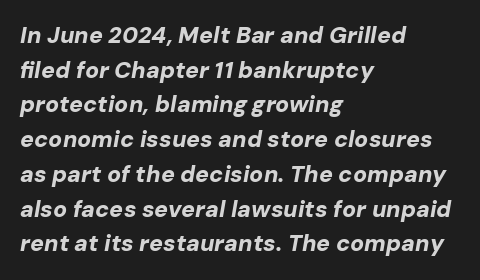
The paragraph shown leans on its left margin. The font's italic variant was chosen for this text. The passage shown is not underscored anywhere. In terms of leading, this rendering sits right in the middle.
